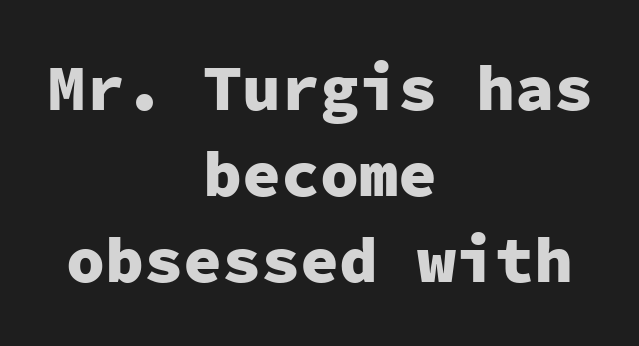
Check the space under the baseline: it is left empty. This sample has the even, mechanical cadence of fixed-width lettering. Line spacing here is normal. Are there feet on the stems? There aren't — it's a sans.
